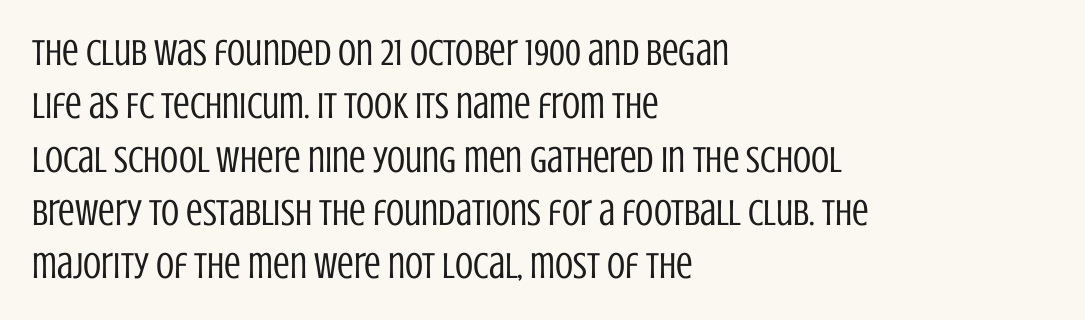
{"serif": "no", "italic": "no", "bold": "no", "weight": "regular", "width": "condensed", "stroke_contrast": "low", "x_height": "large", "monospaced": "no", "underline": "no", "align": "left", "line_spacing": "normal", "line_spacing_ratio": 1.44, "letter_spacing": "normal", "letter_spacing_em": 0.0, "glyph_px": 37}
